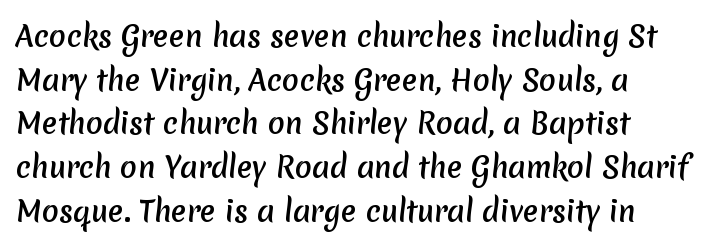
{"serif": "no", "width": "normal", "stroke_contrast": "medium", "x_height": "medium", "monospaced": "no", "underline": "no", "line_spacing": "normal", "line_spacing_ratio": 1.56, "letter_spacing": "normal", "letter_spacing_em": 0.0, "glyph_px": 28}
